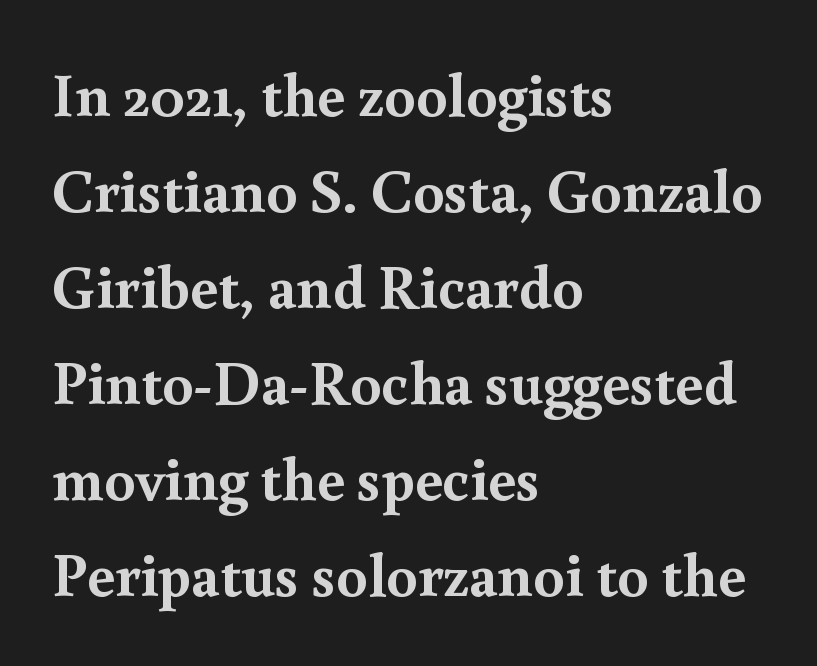
Q: Is the text bold? A: Yes.
Q: Is the text italic (slanted)? A: No, it is upright.
Q: Is the typeface a serif or a sans-serif typeface? A: Serif.
Q: Is the text underlined? A: No.
Q: How is the paragraph aligned? A: Left-aligned.
Q: Is the spacing between letters normal or unusually wide? A: Normal.
Q: Is the spacing between lines tight, normal or loose? A: Normal.
Q: Width (condensed, normal, or wide)? A: Normal.
Q: x-height? A: Small.
Q: Monospaced? A: No.
